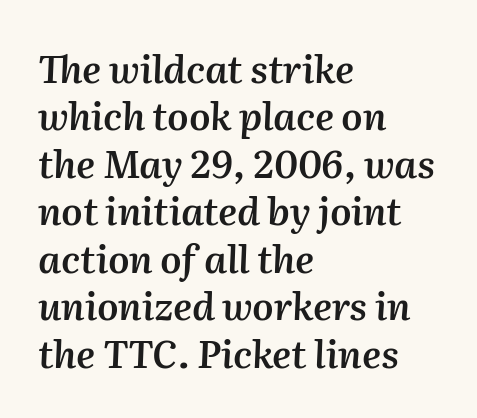
The image shows 38 px semibold type, italic (leaning right); set left-aligned, normal line spacing (1.25x), normal letter spacing, not underlined; medium stroke contrast and a medium x-height.
